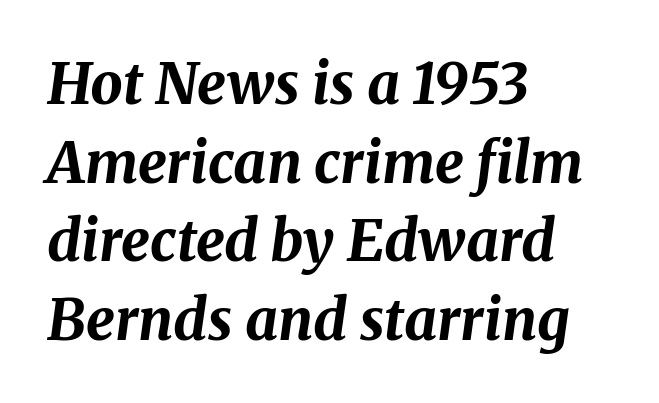
Q: Is the text bold? A: Yes.
Q: Is the text italic (slanted)? A: Yes, it leans right by about 8 degrees.
Q: Is the text underlined? A: No.
Q: How is the paragraph aligned? A: Left-aligned.
Q: Is the spacing between letters normal or unusually wide? A: Normal.
Q: Is the spacing between lines tight, normal or loose? A: Normal.
Q: Width (condensed, normal, or wide)? A: Normal.
Q: Stroke contrast? A: Medium.
Q: x-height? A: Medium.
Q: Monospaced? A: No.
